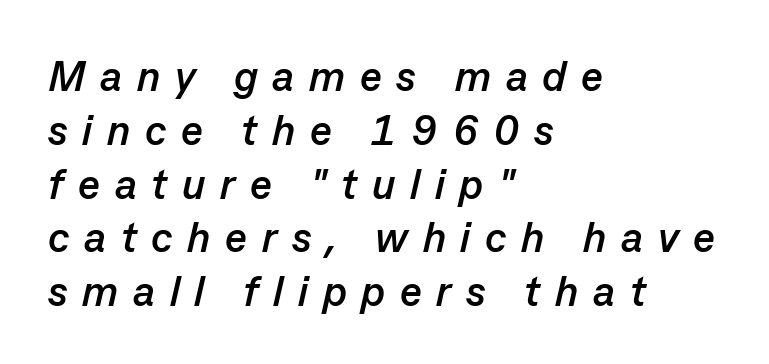
Q: Is the text bold? A: Yes.
Q: Is the text italic (slanted)? A: Yes, it leans right by about 13 degrees.
Q: Is the text underlined? A: No.
Q: How is the paragraph aligned? A: Left-aligned.
Q: Is the spacing between letters normal or unusually wide? A: Unusually wide.
Q: Is the spacing between lines tight, normal or loose? A: Normal.
Q: Width (condensed, normal, or wide)? A: Normal.
Q: Stroke contrast? A: Low.
Q: x-height? A: Medium.
Q: Monospaced? A: No.
